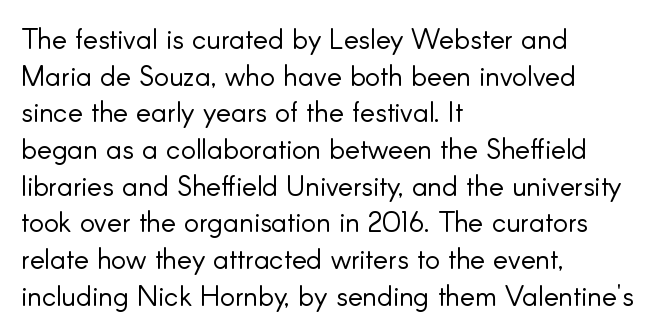
The image shows 28 px light sans-serif type, upright; set left-aligned, normal line spacing (1.31x), normal letter spacing, not underlined; low stroke contrast and a small x-height.
